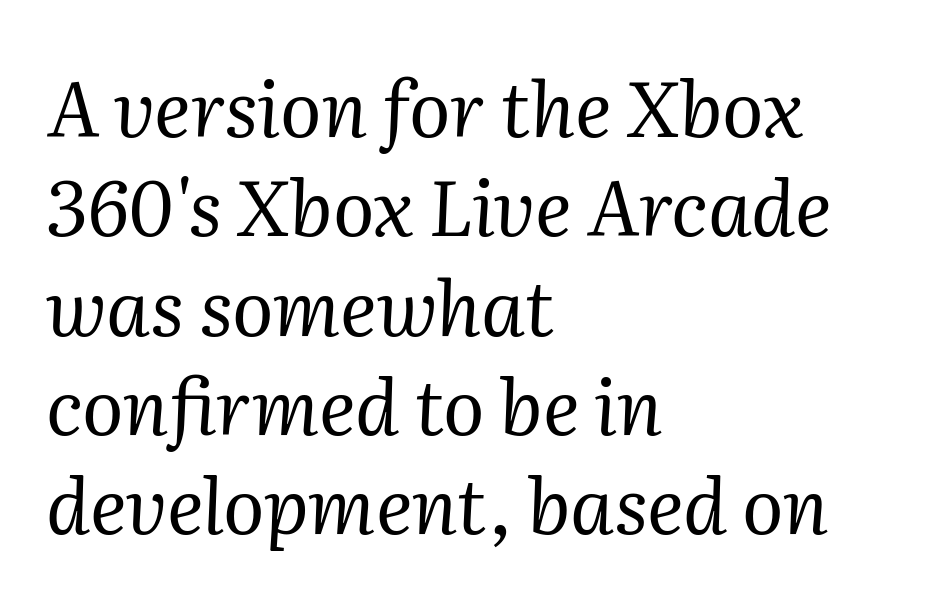
{"serif": "yes", "italic": "yes", "lean": "right", "slant_degrees": 2, "bold": "no", "weight": "regular", "width": "normal", "stroke_contrast": "medium", "x_height": "medium", "monospaced": "no", "underline": "no", "align": "left", "line_spacing": "normal", "line_spacing_ratio": 1.29, "letter_spacing": "normal", "letter_spacing_em": 0.0, "glyph_px": 77}
